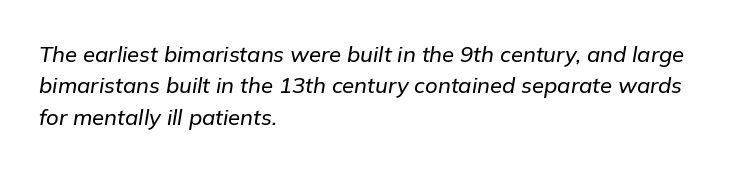
The image shows 22 px text type, italic (leaning right); set left-aligned, normal line spacing (1.43x), normal letter spacing, not underlined.
